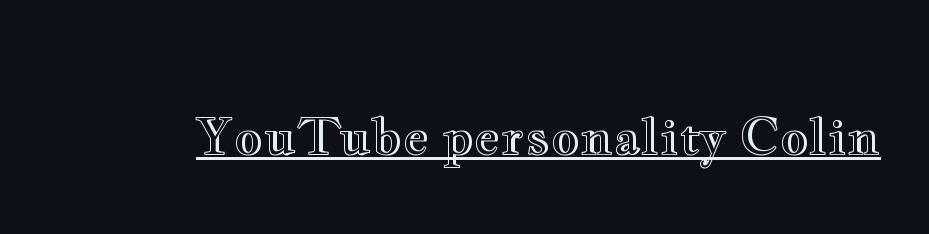
Q: Is the text italic (slanted)? A: No, it is upright.
Q: Is the text underlined? A: Yes.
Q: Is the spacing between letters normal or unusually wide? A: Normal.
Q: Width (condensed, normal, or wide)? A: Wide.
Q: x-height? A: Small.
Q: Monospaced? A: No.
